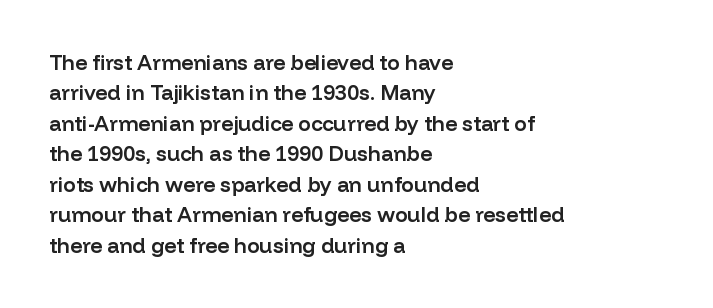
The image shows 21 px text type, upright; set left-aligned, normal line spacing (1.45x), normal letter spacing, not underlined.
